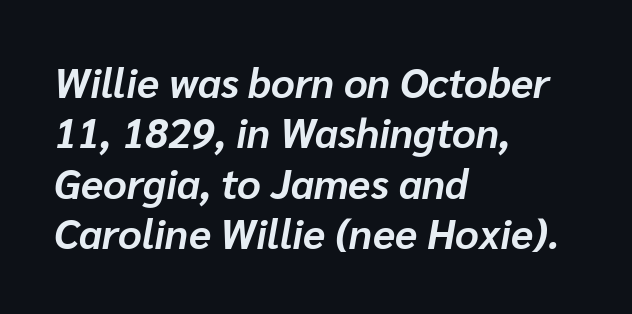
No word sits above an underline. The passage shown is typed in a proportional face where columns would drift. The typography opts for an oblique posture over an upright one. The passage shown has conventional tracking throughout. Is the type bold? Yes — the strokes are clearly thick and heavy.
